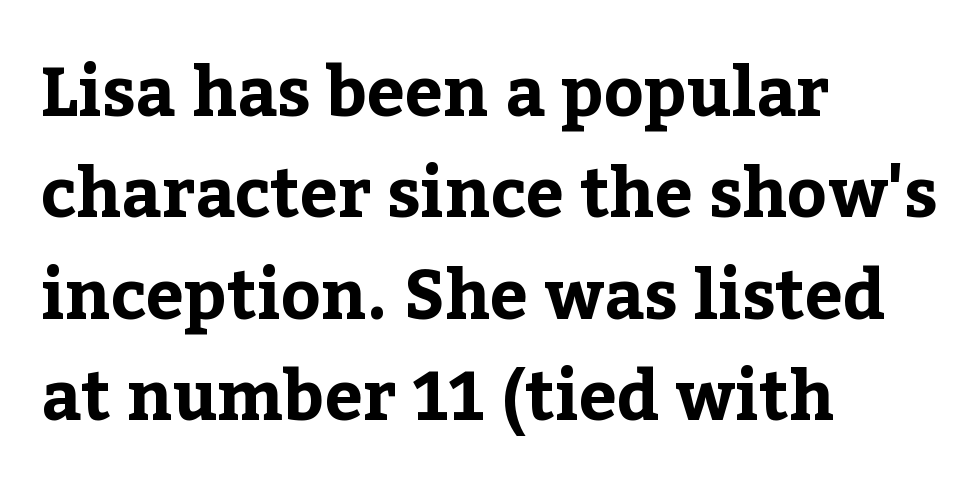
This sample keeps an unexceptional amount of space between lines. The string is rendered with underlining switched off. Here the designer chose a conventional face with non-uniform glyph widths. You'd pick this weight for a headline — it's a proper bold. This sample uses plain, unmodified letter spacing. Reading down the block, your eye returns to a fixed left position each line.
